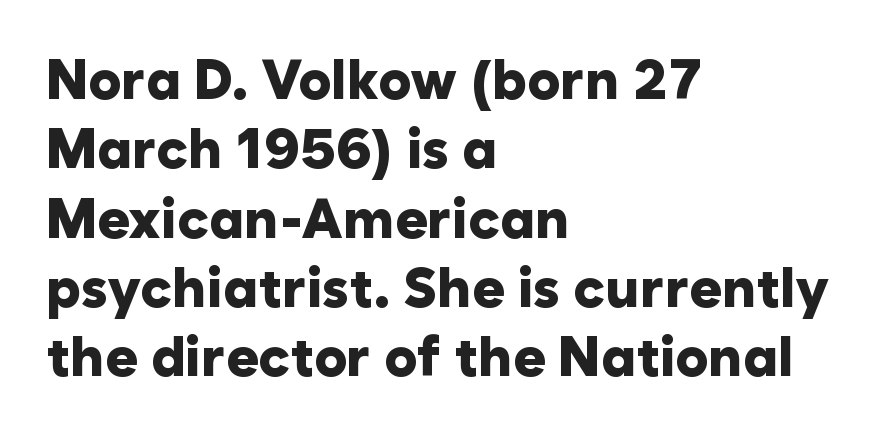
The image shows 55 px heavy sans-serif type, upright; set left-aligned, normal line spacing (1.26x), normal letter spacing, not underlined; low stroke contrast and a medium x-height.
